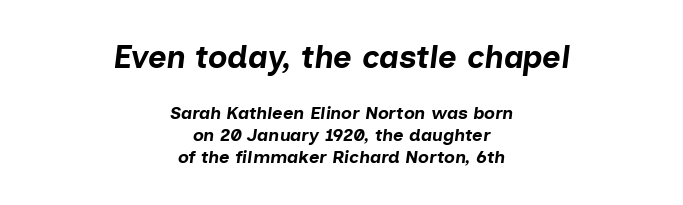
The image shows 32 px bold type, italic (leaning right); set centered, line spacing 1.21x, normal letter spacing, not underlined; the first (top) block is 1.78x larger; low stroke contrast and a medium x-height.
